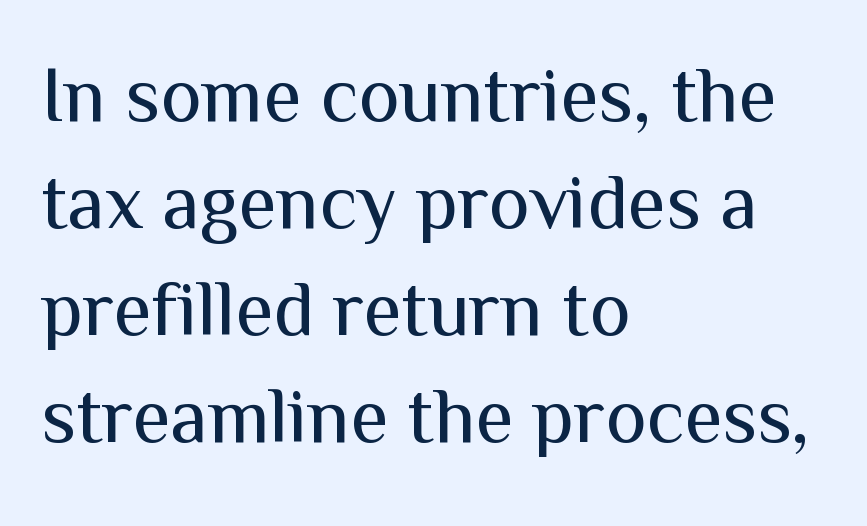
{"serif": "no", "italic": "no", "bold": "no", "weight": "regular", "width": "normal", "stroke_contrast": "medium", "x_height": "medium", "monospaced": "no", "underline": "no", "align": "left", "line_spacing": "normal", "line_spacing_ratio": 1.37, "letter_spacing": "normal", "letter_spacing_em": 0.0, "glyph_px": 78}
